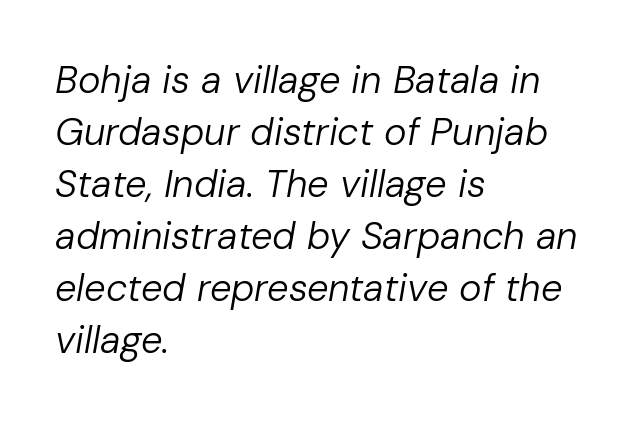
The image shows 38 px regular-weight type, italic (leaning right); set left-aligned, normal line spacing (1.37x), normal letter spacing, not underlined; low stroke contrast and a medium x-height.
